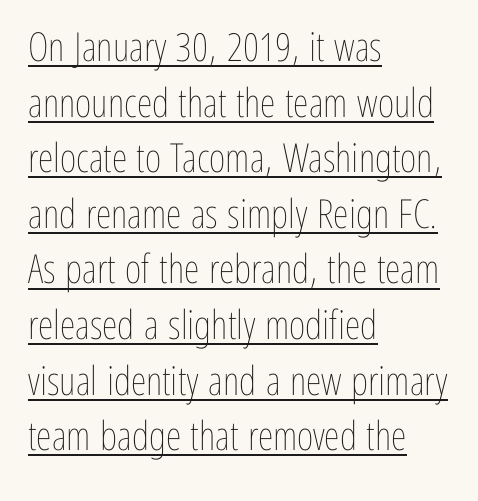
{"italic": "no", "bold": "no", "weight": "thin", "width": "condensed", "stroke_contrast": "low", "x_height": "medium", "monospaced": "no", "underline": "yes", "align": "left", "line_spacing": "normal", "line_spacing_ratio": 1.39, "letter_spacing": "normal", "letter_spacing_em": 0.0, "glyph_px": 40}
